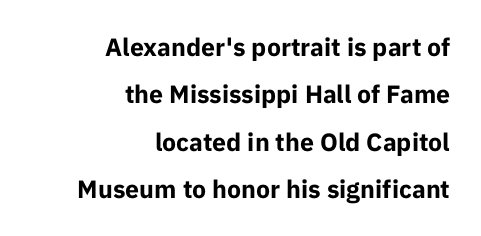
The paragraph has a hard right edge and a soft left edge. Interline gaps are noticeably wide in this sample. A dark, heavy texture on the line: the type is bold. These lines were composed using upright roman letters.
